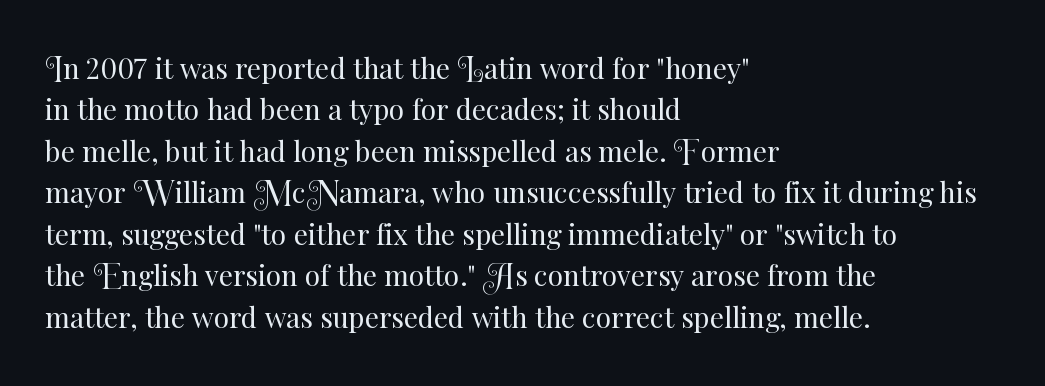
The image shows 28 px regular-weight type, upright; set left-aligned, normal line spacing (1.48x), normal letter spacing, not underlined; medium stroke contrast and a small x-height.
